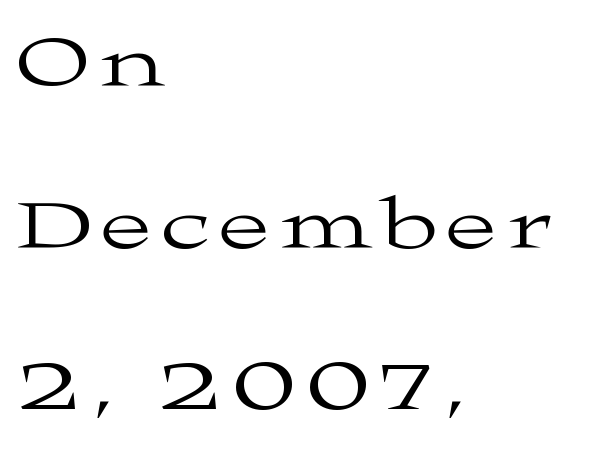
The image shows 73 px regular-weight, wide serif type, upright; set left-aligned, loose line spacing (2.22x), not underlined; medium stroke contrast and a medium x-height.
